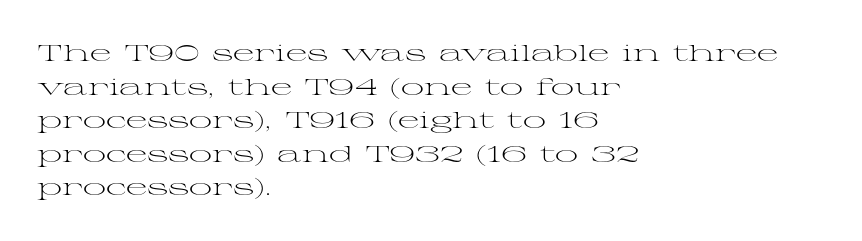
Q: Is the text bold? A: No.
Q: Is the text italic (slanted)? A: No, it is upright.
Q: Is the text underlined? A: No.
Q: How is the paragraph aligned? A: Left-aligned.
Q: Is the spacing between letters normal or unusually wide? A: Normal.
Q: Is the spacing between lines tight, normal or loose? A: Normal.
